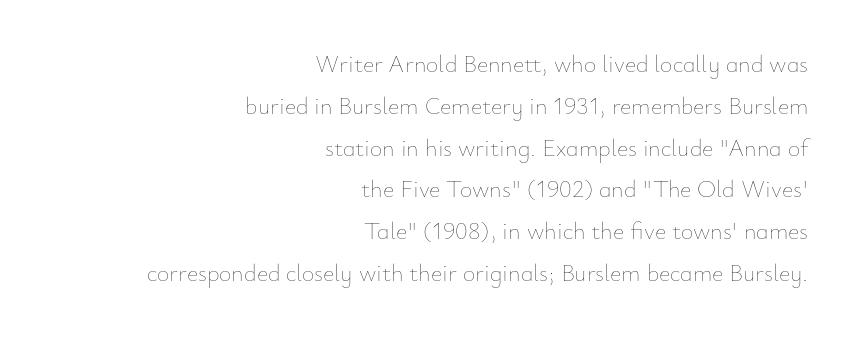
The image shows 24 px text type, upright; set right-aligned, line spacing 1.74x, normal letter spacing, not underlined.
